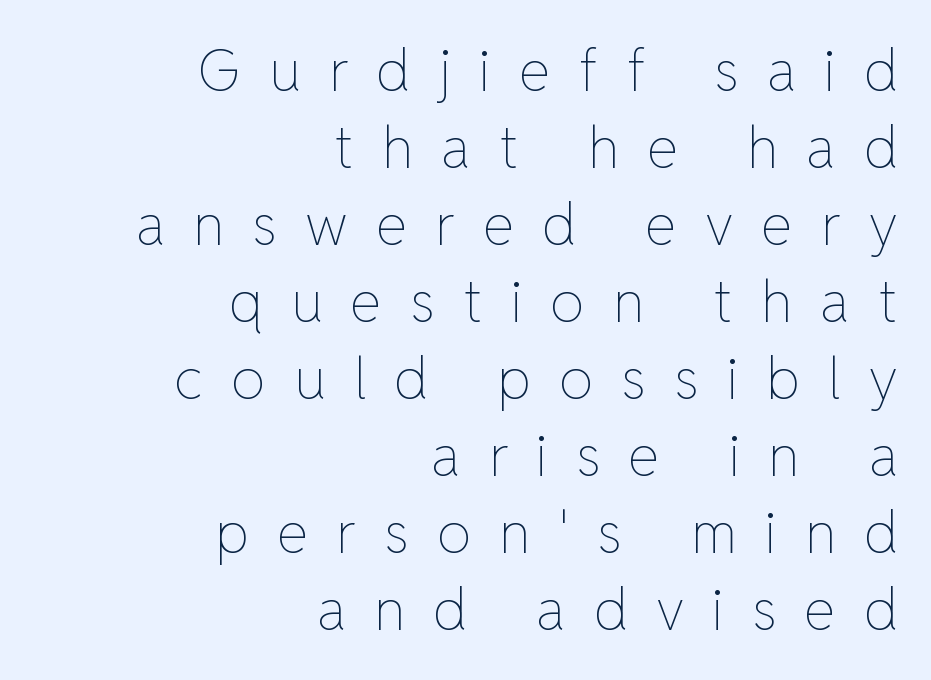
Line ends are locked; line starts wander. The space directly below the letters is spotless. Quick note: not italic, upright. This sample uses expanded letter spacing, leaving extra air between glyphs. Note the varied advance widths — an 'i' is clearly narrower than an 'm'.
